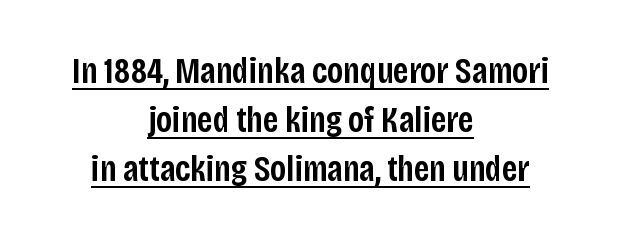
You can tell from the bare stems that sans-serif type was used. Looks like regular typesetting: each glyph gets only the width it needs. The passage is arranged like a title page — every line centered. Each line of the rendering has a horizontal stroke beneath the glyphs. Default kerning and tracking; the words read as compact shapes. The letters stand straight up with perfectly vertical stems.
